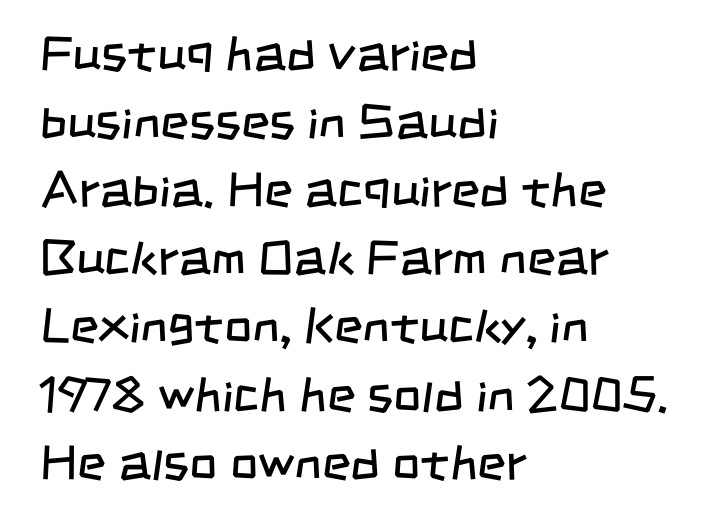
{"serif": "no", "bold": "no", "weight": "regular", "width": "condensed", "stroke_contrast": "low", "x_height": "large", "monospaced": "no", "underline": "no", "align": "left", "line_spacing": "normal", "line_spacing_ratio": 1.39, "letter_spacing": "normal", "letter_spacing_em": 0.0, "glyph_px": 49}
